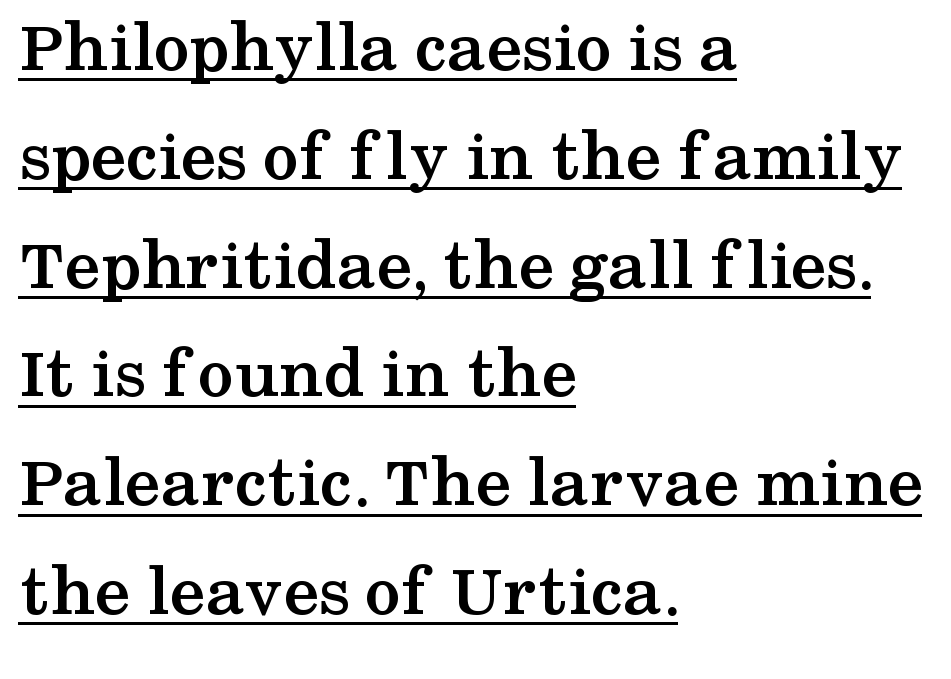
{"serif": "yes", "italic": "no", "bold": "yes", "weight": "semibold", "width": "wide", "stroke_contrast": "medium", "x_height": "medium", "monospaced": "no", "underline": "yes", "align": "left", "line_spacing": "normal", "line_spacing_ratio": 1.49, "letter_spacing": "normal", "letter_spacing_em": 0.0, "glyph_px": 73}
